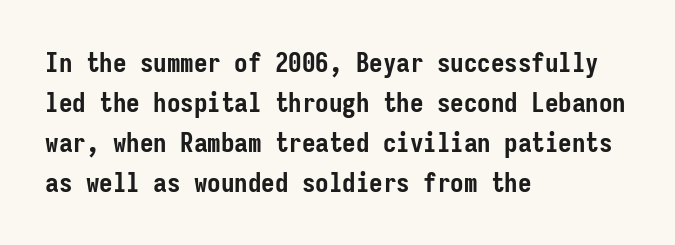
Q: Is the text bold? A: Yes.
Q: Is the text italic (slanted)? A: No, it is upright.
Q: Is the text underlined? A: No.
Q: How is the paragraph aligned? A: Left-aligned.
Q: Is the spacing between letters normal or unusually wide? A: Normal.
Q: Is the spacing between lines tight, normal or loose? A: Normal.
